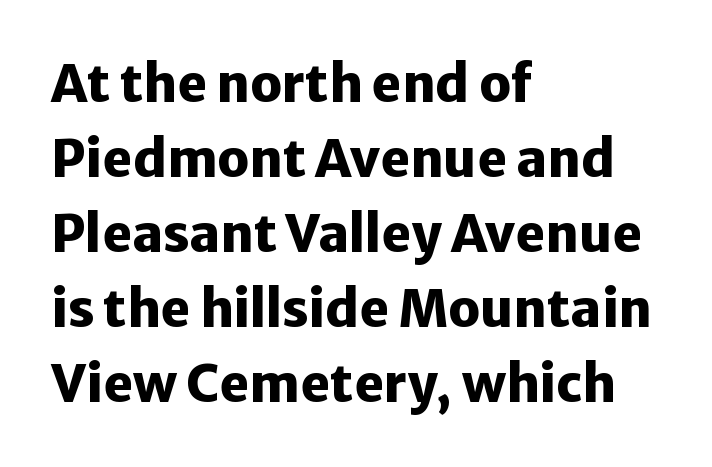
The image shows 51 px heavy sans-serif type, upright; set left-aligned, normal line spacing (1.47x), normal letter spacing, not underlined; low stroke contrast and a medium x-height.
